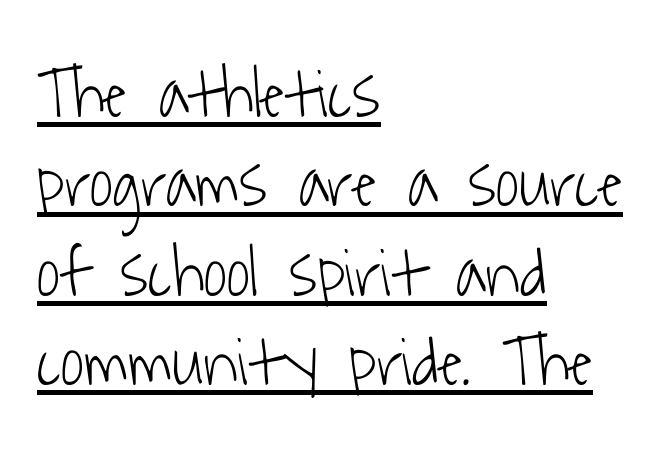
Q: Is the text bold? A: No.
Q: Is the typeface a serif or a sans-serif typeface? A: Sans-serif.
Q: Is the text underlined? A: Yes.
Q: How is the paragraph aligned? A: Left-aligned.
Q: Is the spacing between letters normal or unusually wide? A: Normal.
Q: Is the spacing between lines tight, normal or loose? A: Normal.
Q: Width (condensed, normal, or wide)? A: Condensed.
Q: Stroke contrast? A: Low.
Q: x-height? A: Medium.
Q: Monospaced? A: No.
